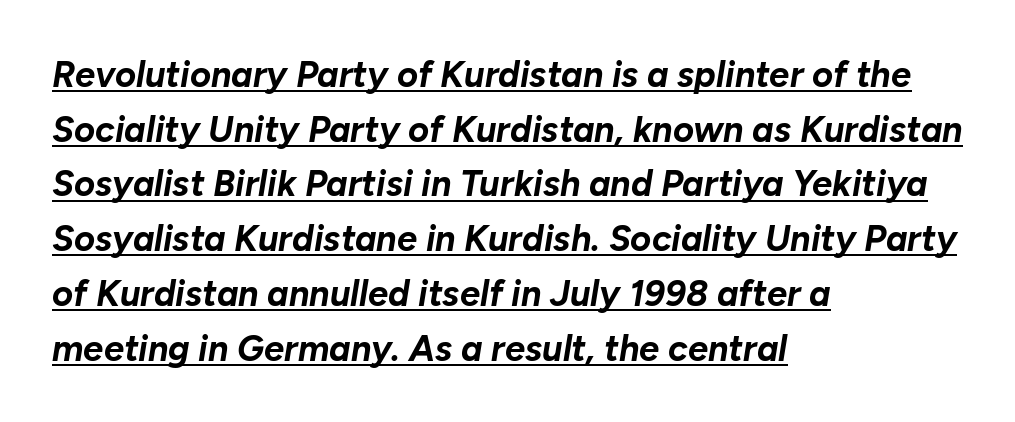
Note the varied advance widths — an 'i' is clearly narrower than an 'm'. Horizontal bands of white between lines are of average thickness. The compositor pushed each line to the left boundary. On the weight axis this lands at bold, roughly 700.
